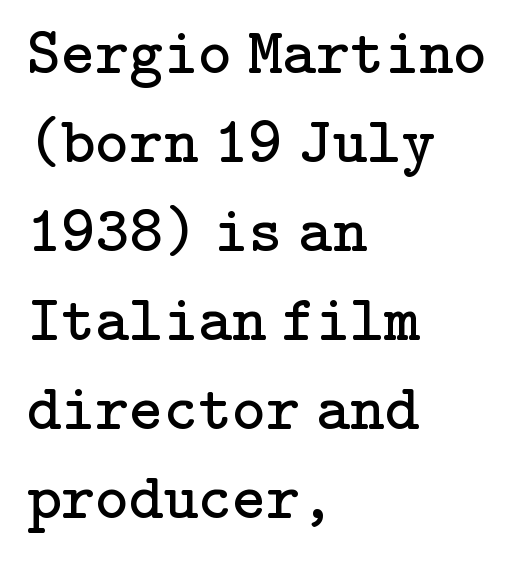
Q: Is the text bold? A: No.
Q: Is the text italic (slanted)? A: No, it is upright.
Q: Is the typeface a serif or a sans-serif typeface? A: Serif.
Q: Is the text underlined? A: No.
Q: How is the paragraph aligned? A: Left-aligned.
Q: Is the spacing between letters normal or unusually wide? A: Normal.
Q: Is the spacing between lines tight, normal or loose? A: Normal.
Q: Width (condensed, normal, or wide)? A: Normal.
Q: Stroke contrast? A: Low.
Q: x-height? A: Medium.
